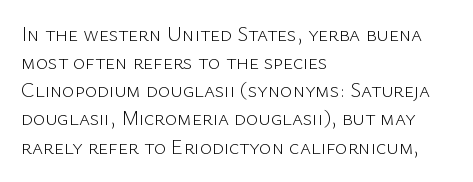
Q: Is the text bold? A: No.
Q: Is the text italic (slanted)? A: No, it is upright.
Q: Is the text underlined? A: No.
Q: How is the paragraph aligned? A: Left-aligned.
Q: Is the spacing between letters normal or unusually wide? A: Normal.
Q: Is the spacing between lines tight, normal or loose? A: Normal.
